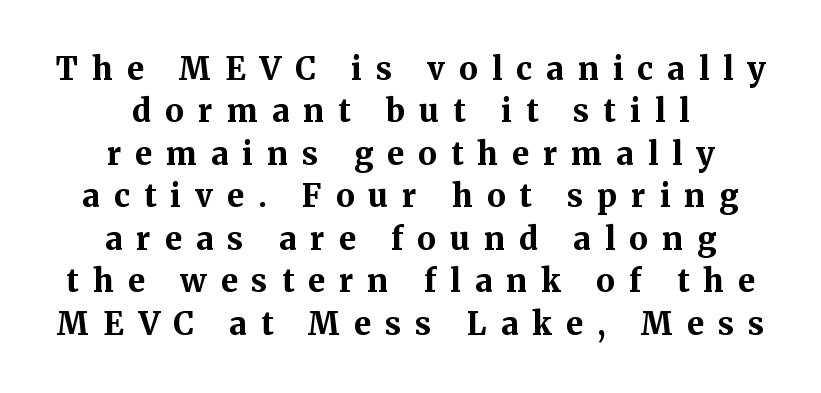
{"serif": "yes", "italic": "no", "bold": "yes", "weight": "bold", "width": "normal", "stroke_contrast": "medium", "x_height": "medium", "monospaced": "no", "underline": "no", "align": "center", "line_spacing": "normal", "line_spacing_ratio": 1.37, "letter_spacing": "wide", "letter_spacing_em": 0.46, "glyph_px": 31}
